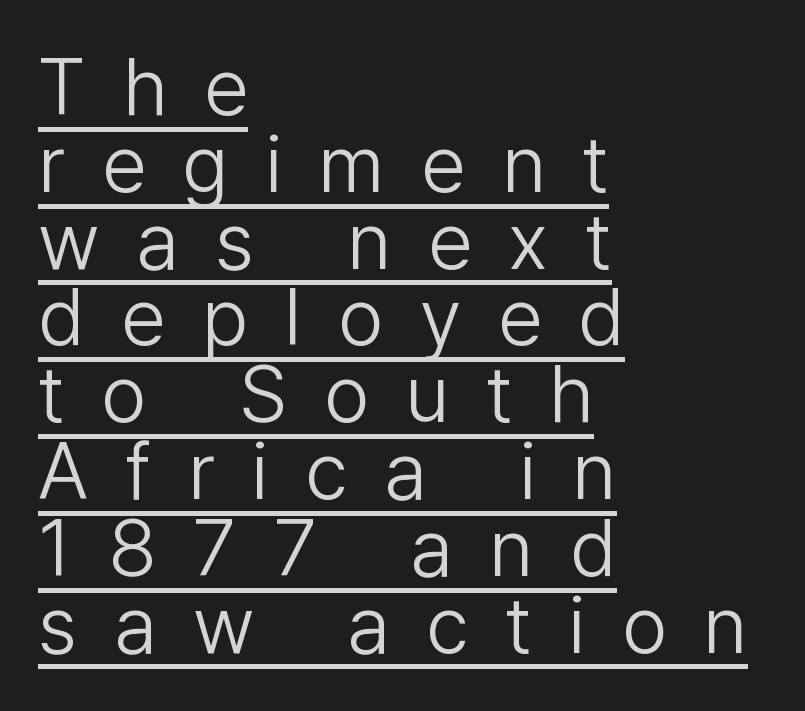
{"serif": "no", "italic": "no", "bold": "no", "weight": "light", "width": "normal", "stroke_contrast": "low", "x_height": "medium", "monospaced": "no", "underline": "yes", "align": "left", "line_spacing": "tight", "line_spacing_ratio": 0.96, "letter_spacing": "wide", "letter_spacing_em": 0.46, "glyph_px": 80}
